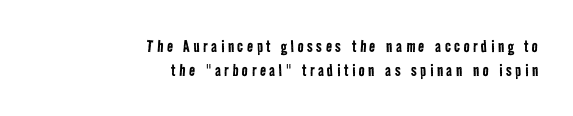
{"bold": "no", "underline": "no", "align": "right", "line_spacing_ratio": 1.19, "glyph_px": 20}
